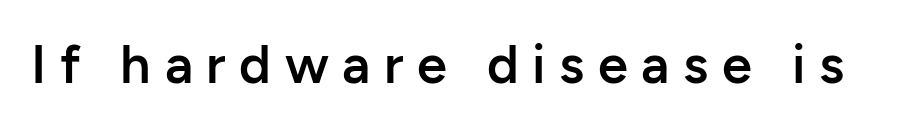
{"serif": "no", "italic": "no", "bold": "semi", "weight": "semibold", "width": "normal", "stroke_contrast": "low", "x_height": "medium", "monospaced": "no", "underline": "no", "letter_spacing": "wide", "letter_spacing_em": 0.25, "glyph_px": 54}
